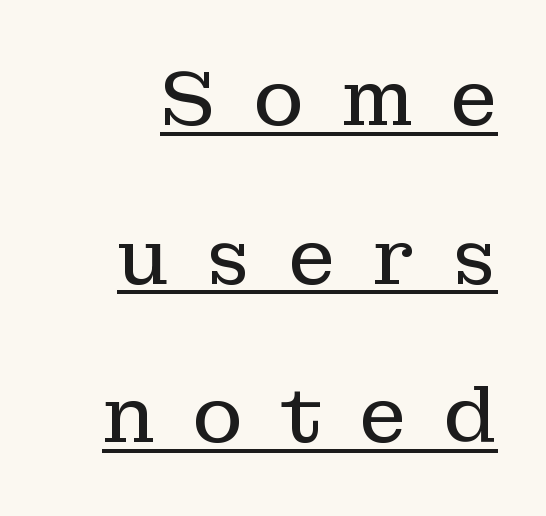
This sample has the flowing, uneven cadence of proportional lettering. Short note: letters widely spaced. Are there feet on the stems? There are — it's a serif. When letters stand straight like this, we call the style roman or upright. The specimen includes a rule beneath the text block's lines. Short and long lines alike share a common ending point at right.
